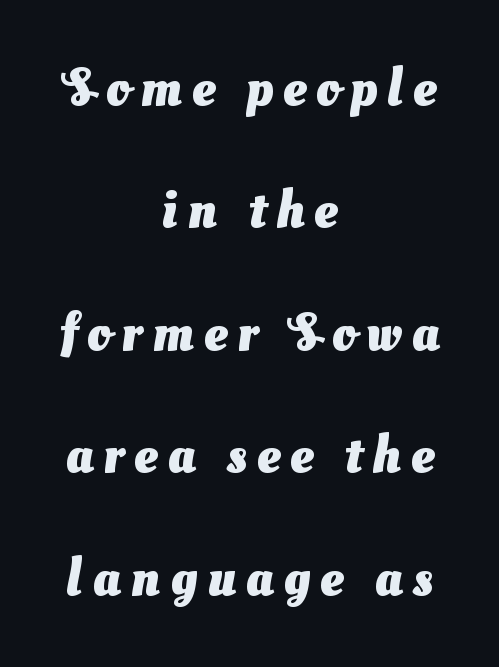
Is there much room between lines? Yes — plenty of vertical air separates them. Words float on clear page, feet unadorned. Each letter keeps its own natural width here, so spacing adapts to shape. What kind of face is this? One without serifs — a sans. The whitespace from short lines is split evenly between both sides.
